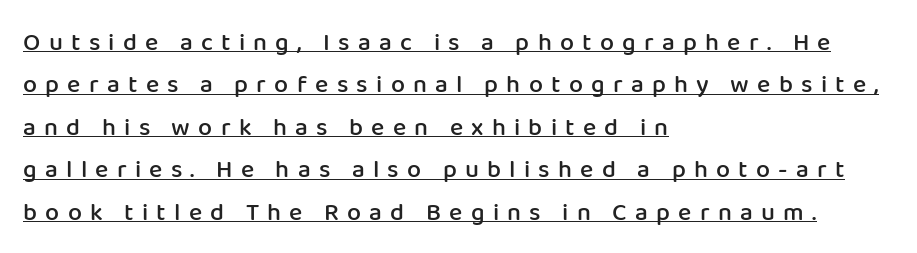
This rendering features underlined lettering. A normal amount of white space separates one row of letters from the next. This is roman type, the default non-slanted kind. The font is running at a semibold setting, under full bold. Here the glyphs are tracked loosely, breaking word shapes into spaced letters.
